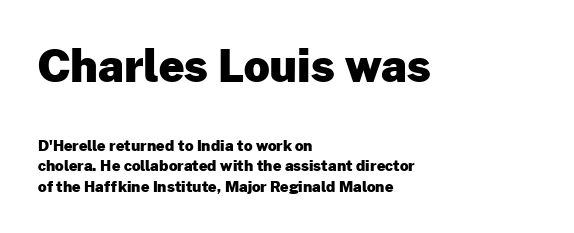
The image shows 45 px heavy sans-serif type, upright; set left-aligned, normal line spacing (1.37x), normal letter spacing, not underlined; the first (top) block is 3.0x larger; low stroke contrast and a medium x-height.
